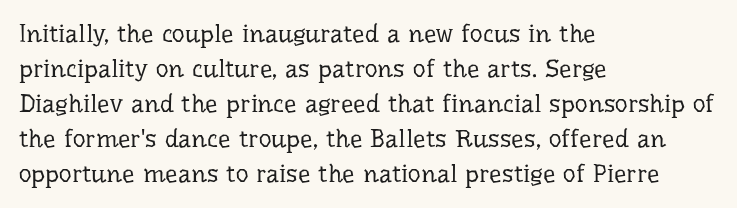
Nobody drew a line under any word here. The passage is arranged the way most books set body copy — flush left. Is the stroke heavy? The answer is a plain regular-or-lighter. Nobody touched the tracking dial on this one. A roman cut, with each character standing at attention. The space between consecutive lines is moderate.
